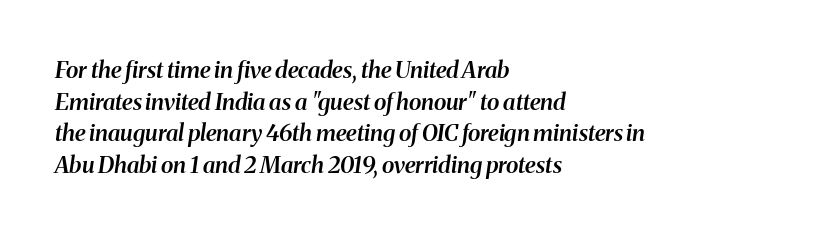
The image shows 23 px text type, italic (leaning right); set left-aligned, normal line spacing (1.37x), normal letter spacing, not underlined.
